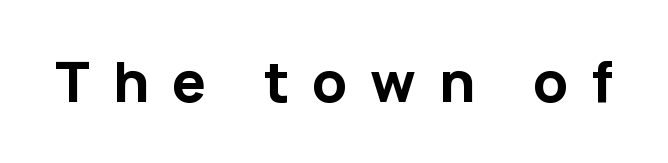
{"serif": "no", "italic": "no", "bold": "yes", "weight": "bold", "width": "normal", "stroke_contrast": "low", "x_height": "medium", "monospaced": "no", "underline": "no", "letter_spacing": "wide", "letter_spacing_em": 0.43, "glyph_px": 54}
